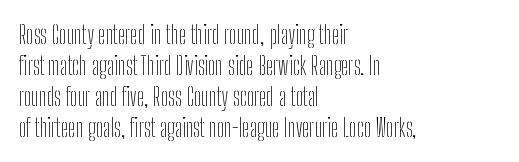
A light-to-regular cut is what we see here. Clear beneath every line of the passage. Vertical strokes here are truly vertical. The passage shown has conventional tracking throughout. Leftover space on each line is placed entirely after the last word.
